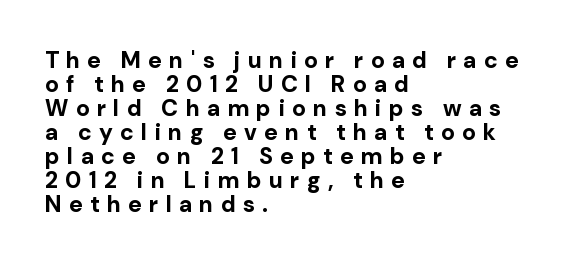
Q: Is the text bold? A: Yes.
Q: Is the text italic (slanted)? A: No, it is upright.
Q: Is the text underlined? A: No.
Q: How is the paragraph aligned? A: Left-aligned.
Q: Is the spacing between letters normal or unusually wide? A: Unusually wide.
Q: Is the spacing between lines tight, normal or loose? A: Tight.
